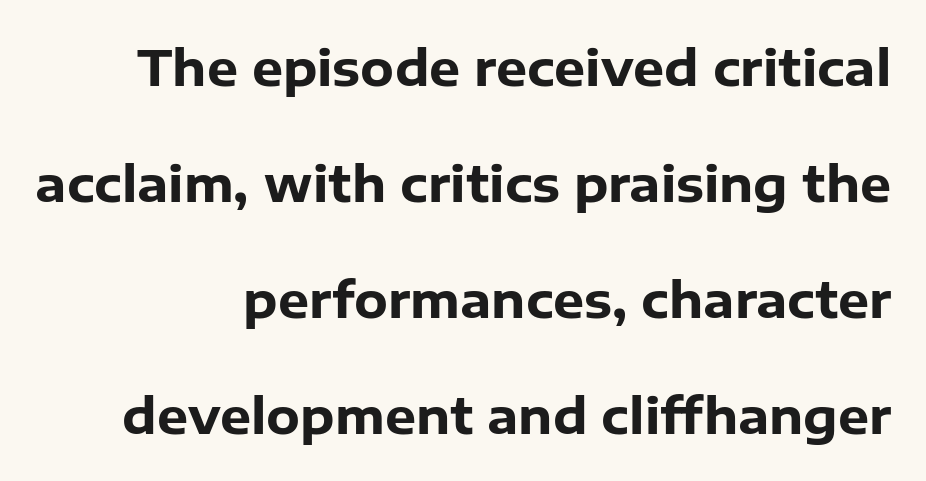
Q: Is the text bold? A: Yes.
Q: Is the text italic (slanted)? A: No, it is upright.
Q: Is the typeface a serif or a sans-serif typeface? A: Sans-serif.
Q: Is the text underlined? A: No.
Q: How is the paragraph aligned? A: Right-aligned.
Q: Is the spacing between letters normal or unusually wide? A: Normal.
Q: Is the spacing between lines tight, normal or loose? A: Loose.
Q: Width (condensed, normal, or wide)? A: Normal.
Q: Stroke contrast? A: Low.
Q: x-height? A: Medium.
Q: Monospaced? A: No.
